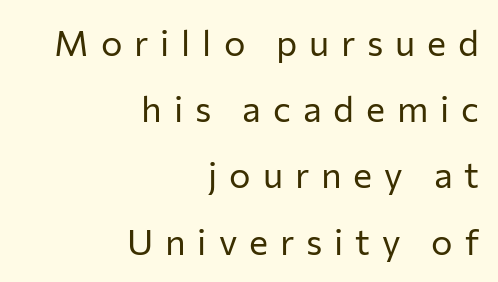
The text was rendered using a sans face with plain stroke endings. Character widths vary here, with narrow letters taking less room than wide ones. Quick note: underline off. The rendering inserts visible extra space after every character. The typography opts for an upright posture over an oblique one.
